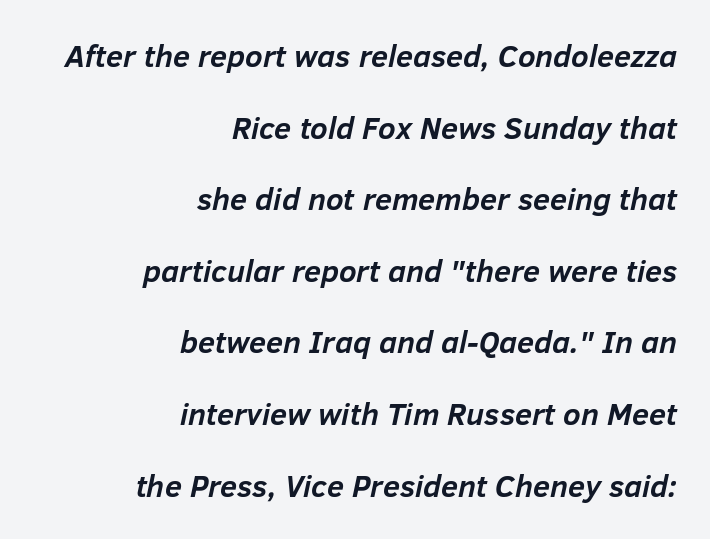
The image shows 31 px semibold type, italic (leaning right); set right-aligned, loose line spacing (2.31x), normal letter spacing, not underlined; low stroke contrast and a medium x-height.
